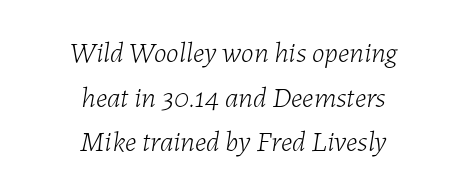
Tracking value appears to be zero — textbook default spacing. Quick note: italic. Whoever set this chose a conventional vertical rhythm. These lines are centered, leaving both edges ragged.
